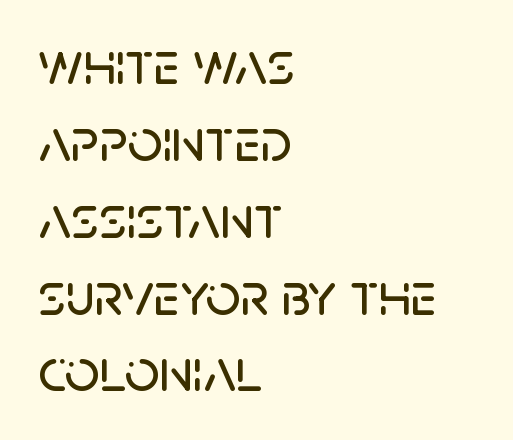
Q: Is the text italic (slanted)? A: No, it is upright.
Q: Is the typeface a serif or a sans-serif typeface? A: Sans-serif.
Q: Is the text underlined? A: No.
Q: How is the paragraph aligned? A: Left-aligned.
Q: Is the spacing between letters normal or unusually wide? A: Normal.
Q: Is the spacing between lines tight, normal or loose? A: Normal.
Q: Width (condensed, normal, or wide)? A: Normal.
Q: Stroke contrast? A: Low.
Q: x-height? A: Large.
Q: Monospaced? A: No.
